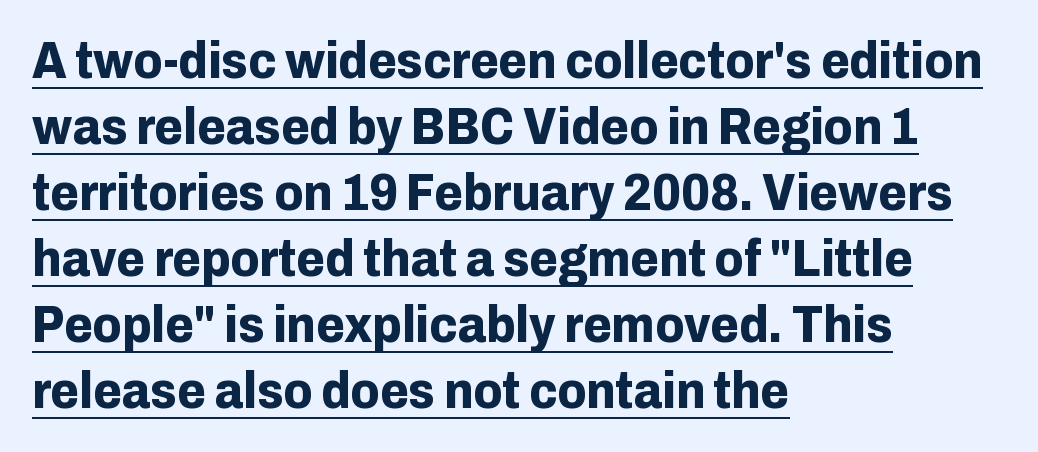
The image shows 52 px bold sans-serif type, upright; set left-aligned, normal line spacing (1.27x), normal letter spacing, underlined; low stroke contrast and a medium x-height.
